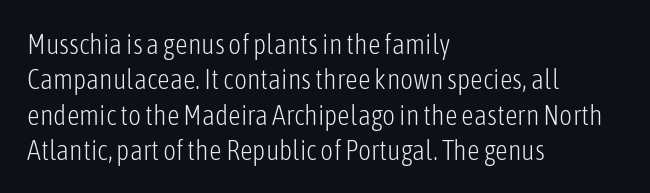
{"serif": "no", "italic": "no", "bold": "no", "weight": "light", "width": "condensed", "stroke_contrast": "low", "x_height": "medium", "monospaced": "no", "underline": "no", "align": "left", "line_spacing": "normal", "line_spacing_ratio": 1.26, "letter_spacing": "normal", "letter_spacing_em": 0.0, "glyph_px": 28}
